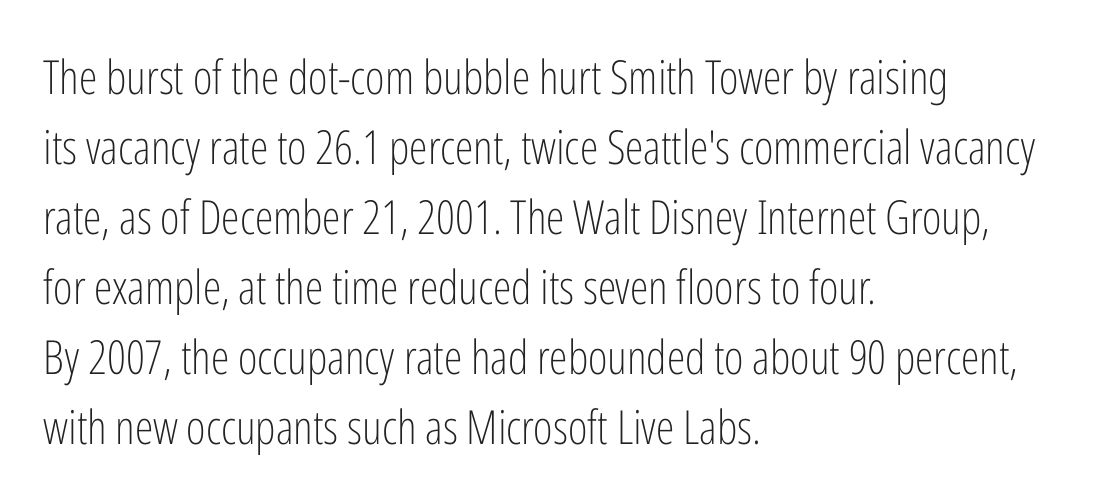
The image shows 47 px light, condensed sans-serif type, upright; set left-aligned, normal line spacing (1.49x), normal letter spacing, not underlined; low stroke contrast and a medium x-height.
